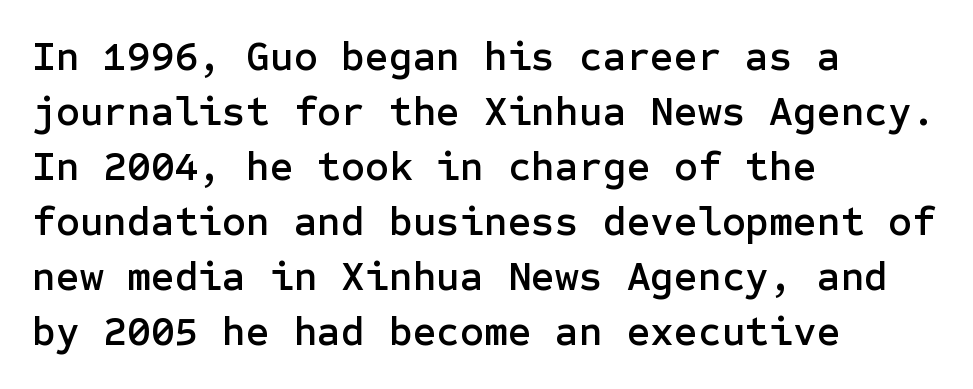
Regular leading. The passage shown is not underscored anywhere. Posture: upright roman. Default kerning and tracking; the words read as compact shapes. Each letter's strokes conclude bluntly, with no projecting serifs. If you drew a ruler down the left edge, every line would touch it.
